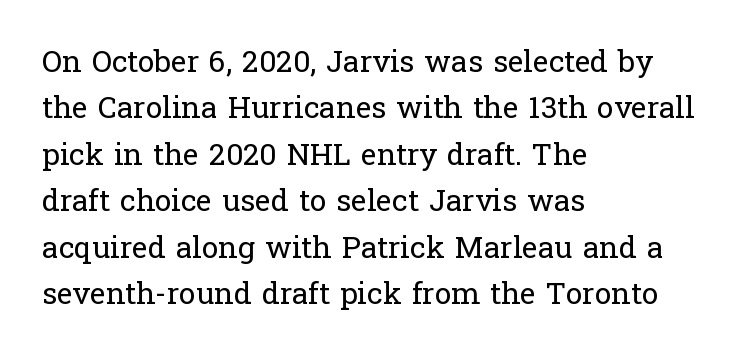
The image shows 30 px regular-weight serif type, upright; set left-aligned, normal line spacing (1.55x), normal letter spacing, not underlined; low stroke contrast and a medium x-height.
